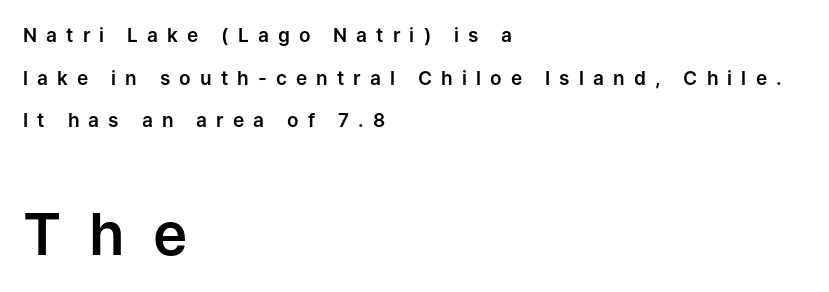
{"serif": "no", "italic": "no", "width": "normal", "stroke_contrast": "low", "x_height": "medium", "monospaced": "no", "underline": "no", "align": "left", "line_spacing": "loose", "line_spacing_ratio": 2.25, "letter_spacing": "wide", "letter_spacing_em": 0.48, "larger_block": "second", "size_ratio": 3.05, "glyph_px": 58}
